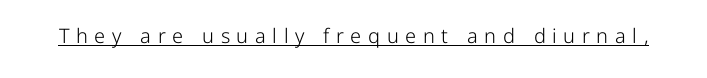
{"italic": "no", "bold": "no", "underline": "yes", "letter_spacing": "wide", "letter_spacing_em": 0.33, "glyph_px": 20}
